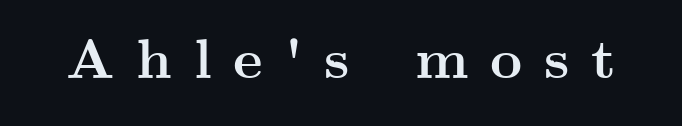
Look at the bottom of the vertical strokes: they flare into serifs here. Is this a fixed-width face? No — the glyphs have proportional, varying widths. Descenders hang freely into open space. Style check: upright.
